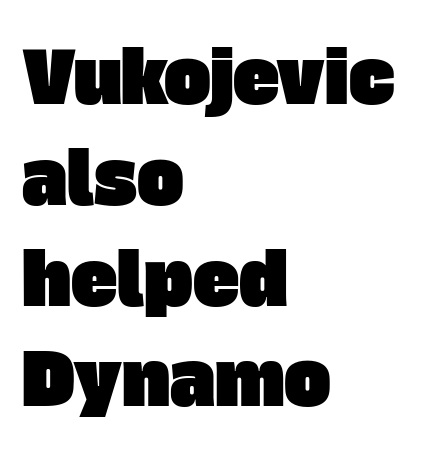
{"serif": "no", "width": "normal", "stroke_contrast": "low", "x_height": "large", "monospaced": "no", "underline": "no", "align": "left", "line_spacing": "normal", "line_spacing_ratio": 1.44, "letter_spacing": "normal", "letter_spacing_em": 0.0, "glyph_px": 70}
